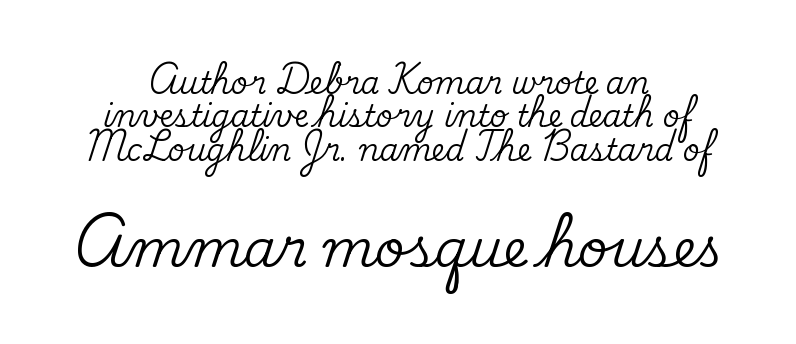
Q: Is the text italic (slanted)? A: Yes.
Q: Is the text underlined? A: No.
Q: How is the paragraph aligned? A: Centered.
Q: Is the spacing between letters normal or unusually wide? A: Normal.
Q: Is the spacing between lines tight, normal or loose? A: Tight.
Q: Which block of text is set in a larger size, the first (top) or the second (bottom)? A: The second (bottom) one.
Q: Width (condensed, normal, or wide)? A: Normal.
Q: Stroke contrast? A: Medium.
Q: x-height? A: Small.
Q: Monospaced? A: No.
